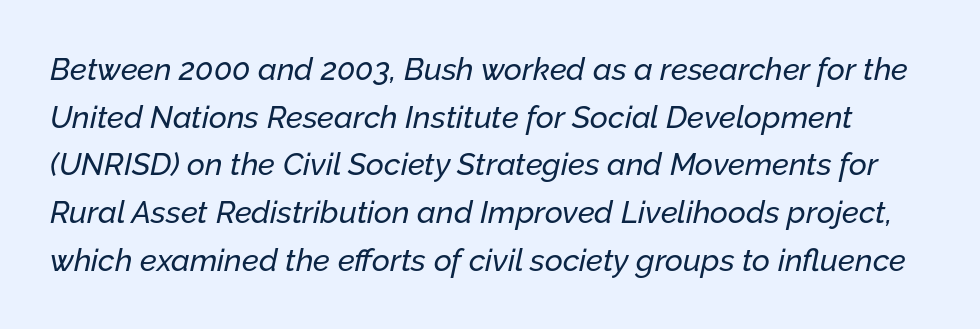
{"italic": "yes", "lean": "right", "slant_degrees": 12, "width": "normal", "stroke_contrast": "low", "x_height": "medium", "monospaced": "no", "underline": "no", "line_spacing": "normal", "line_spacing_ratio": 1.54, "letter_spacing": "normal", "letter_spacing_em": 0.0, "glyph_px": 31}
